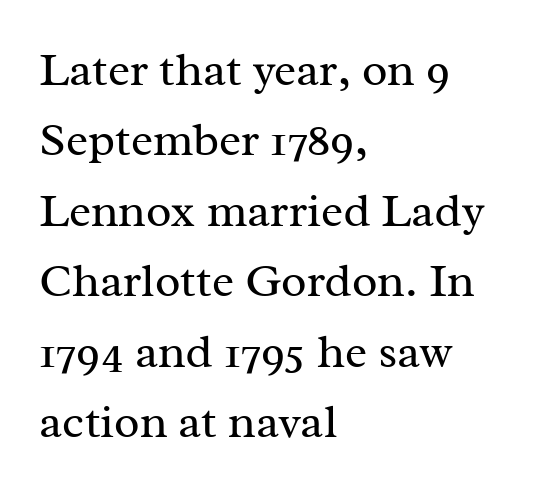
{"serif": "yes", "italic": "no", "bold": "no", "weight": "regular", "width": "normal", "stroke_contrast": "medium", "x_height": "medium", "monospaced": "no", "underline": "no", "align": "left", "line_spacing": "normal", "line_spacing_ratio": 1.5, "letter_spacing": "normal", "letter_spacing_em": 0.0, "glyph_px": 47}
